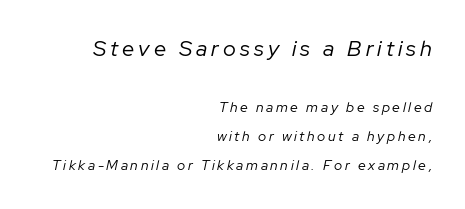
The image shows 22 px text type, italic (leaning right); set right-aligned, loose line spacing (2.09x), not underlined; the first (top) block is 1.57x larger.
